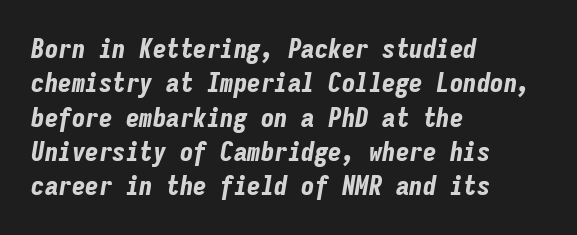
Q: Is the text bold? A: Yes.
Q: Is the text italic (slanted)? A: Yes, it leans right by about 9 degrees.
Q: Is the text underlined? A: No.
Q: How is the paragraph aligned? A: Left-aligned.
Q: Is the spacing between letters normal or unusually wide? A: Normal.
Q: Is the spacing between lines tight, normal or loose? A: Normal.
